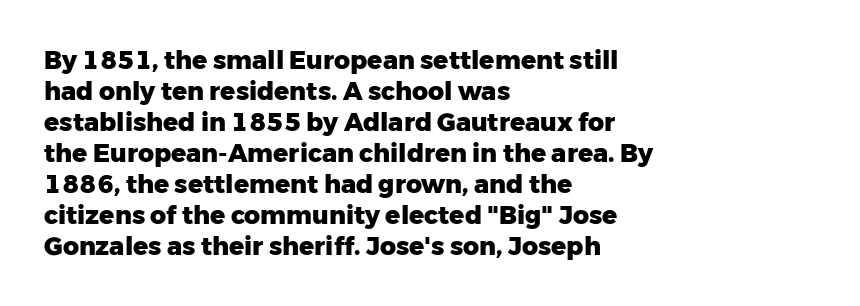
{"italic": "no", "bold": "yes", "underline": "no", "align": "left", "line_spacing_ratio": 1.24, "letter_spacing": "normal", "letter_spacing_em": 0.0, "glyph_px": 25}
